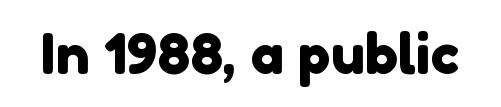
{"serif": "no", "width": "normal", "x_height": "medium", "monospaced": "no", "underline": "no", "letter_spacing": "normal", "letter_spacing_em": 0.0, "glyph_px": 56}
